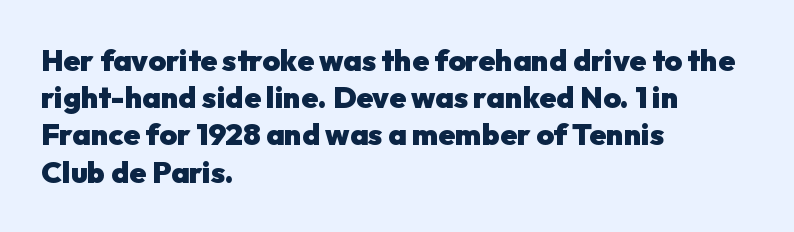
Reading down the block, your eye returns to a fixed left position each line. Think of a printed novel: that variable character pitch is what you see here. The face used here is a sans, in the tradition of grotesques and geometrics. No word sits above an underline. Heft: maximum for text — a bold.
